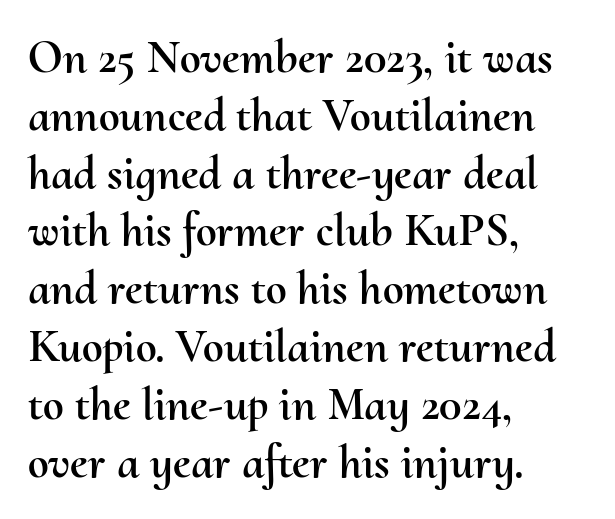
Q: Is the text italic (slanted)? A: No, it is upright.
Q: Is the text underlined? A: No.
Q: How is the paragraph aligned? A: Left-aligned.
Q: Is the spacing between letters normal or unusually wide? A: Normal.
Q: Width (condensed, normal, or wide)? A: Normal.
Q: Stroke contrast? A: Medium.
Q: x-height? A: Small.
Q: Monospaced? A: No.
